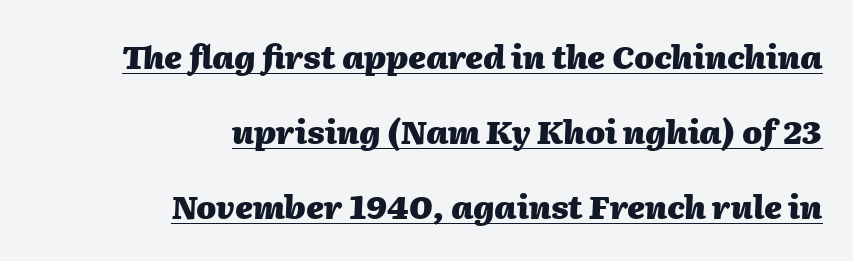
Q: Is the text bold? A: Yes.
Q: Is the text italic (slanted)? A: Yes, it leans right by about 2 degrees.
Q: Is the text underlined? A: Yes.
Q: How is the paragraph aligned? A: Right-aligned.
Q: Is the spacing between letters normal or unusually wide? A: Normal.
Q: Is the spacing between lines tight, normal or loose? A: Loose.
Q: Width (condensed, normal, or wide)? A: Normal.
Q: Stroke contrast? A: Medium.
Q: x-height? A: Medium.
Q: Monospaced? A: No.
